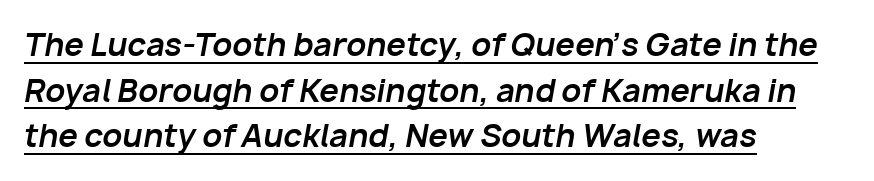
The letters are slanted; this is an italic face. In terms of weight, the rendering is a true, heavy bold. Summary of vertical rhythm: regular, with standard interline spacing. The letters advance in unequal steps, a hallmark of proportional type.
